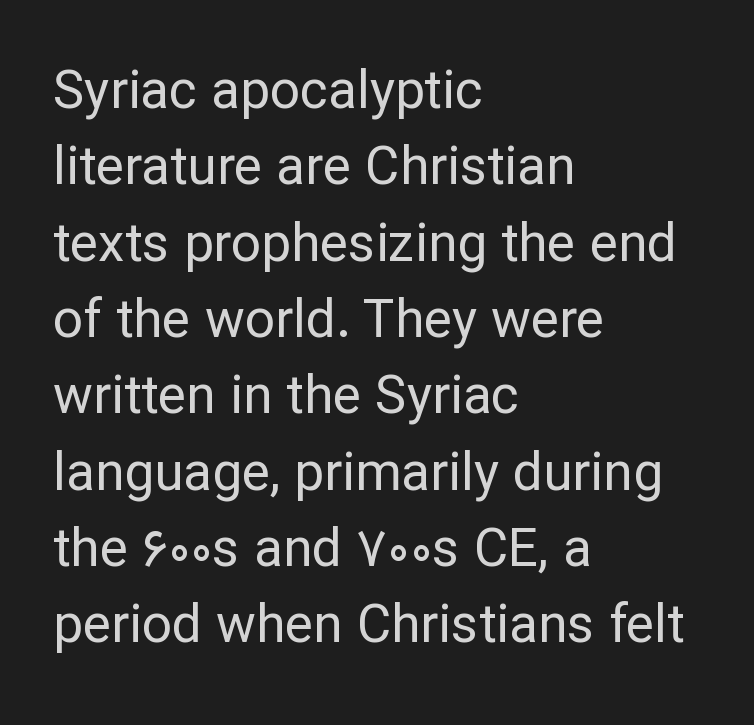
Whoever set this chose a conventional vertical rhythm. The space directly below the letters is spotless. What stands out about the letter spacing? Nothing — it is the standard amount. This sample has the flowing, uneven cadence of proportional lettering. These glyphs show unthickened strokes, regular width or finer.
